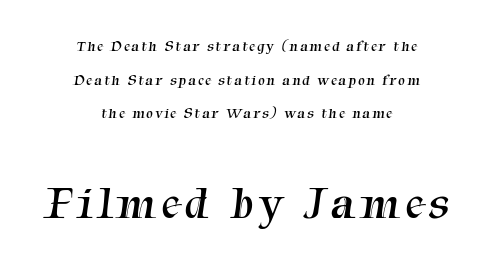
Each letter's strokes conclude with small projecting serifs. The space directly below the letters is spotless. Centered paragraph, ragged on both sides. Unbolded letterforms with no extra heft.
